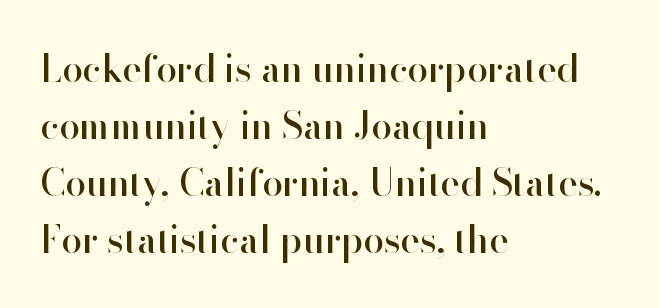
The image shows 37 px sans-serif type, upright; set left-aligned, normal line spacing (1.54x), normal letter spacing, not underlined; high stroke contrast and a small x-height.
